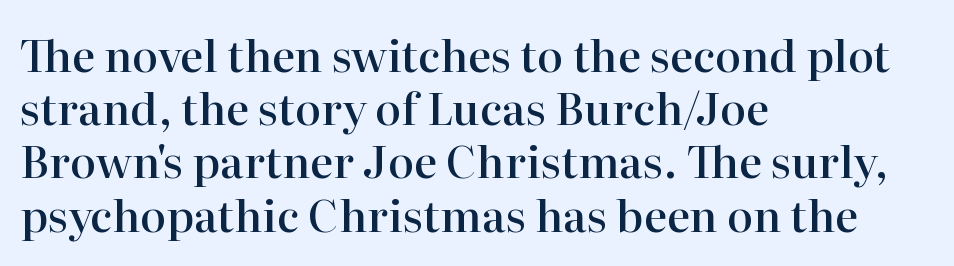
The image shows 44 px semibold serif type, upright; set left-aligned, line spacing 1.21x, normal letter spacing, not underlined; high stroke contrast and a medium x-height.
